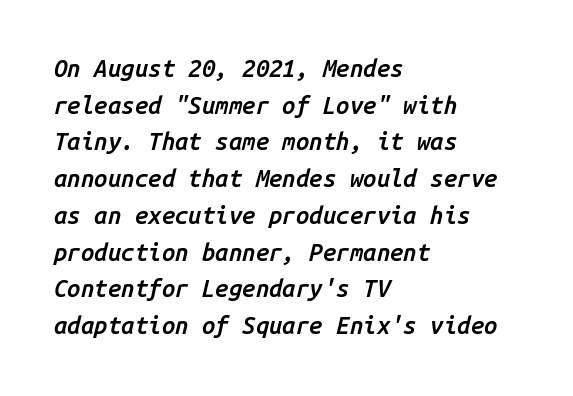
{"italic": "yes", "lean": "right", "slant_degrees": 14, "bold": "semi", "underline": "no", "align": "left", "line_spacing": "normal", "line_spacing_ratio": 1.53, "letter_spacing": "normal", "letter_spacing_em": 0.0, "glyph_px": 24}
